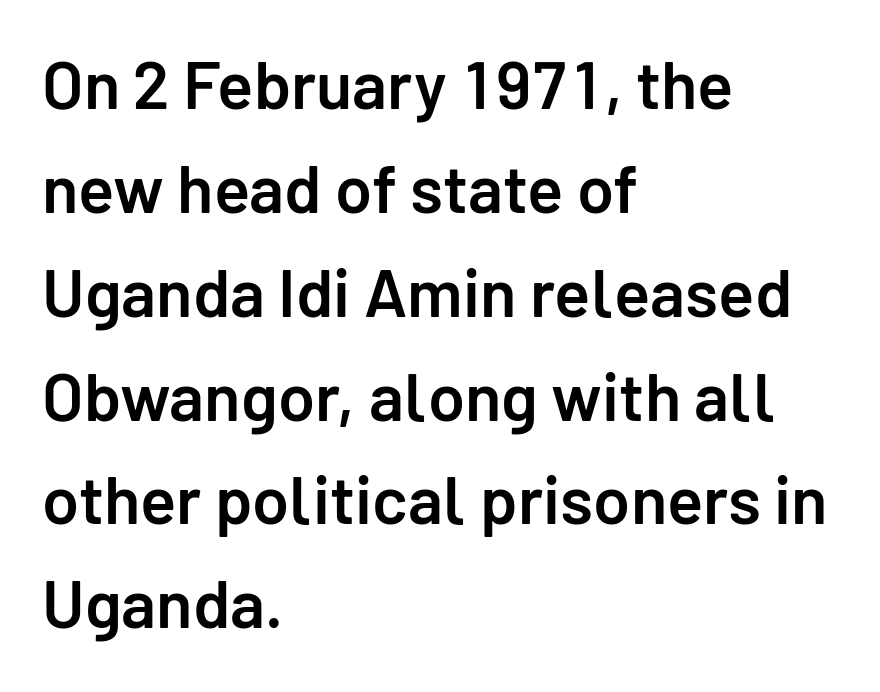
The image shows 67 px semibold sans-serif type, upright; set left-aligned, normal line spacing (1.55x), normal letter spacing, not underlined; low stroke contrast and a medium x-height.
